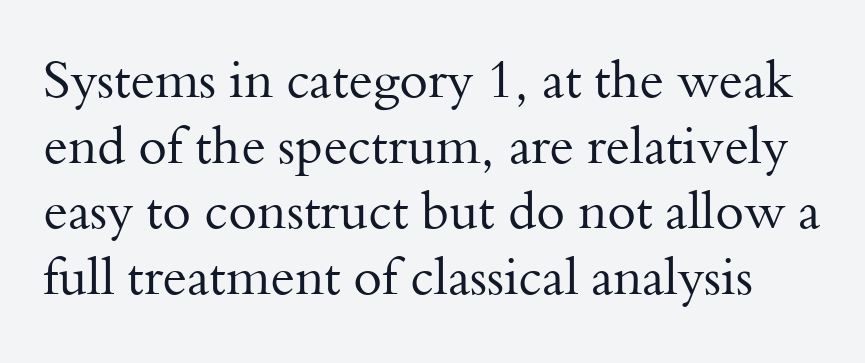
The image shows 52 px regular-weight serif type, upright; set normal line spacing (1.26x), normal letter spacing, not underlined; medium stroke contrast and a small x-height.
